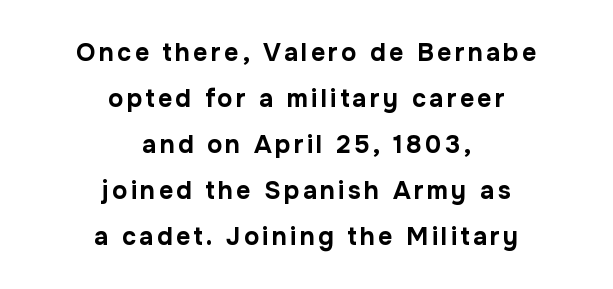
Q: Is the text bold? A: Yes.
Q: Is the text italic (slanted)? A: No, it is upright.
Q: Is the text underlined? A: No.
Q: How is the paragraph aligned? A: Centered.
